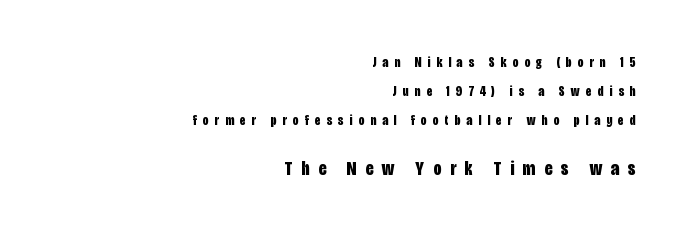
A student would call this right alignment; a typographer would say flush right, rag left. The designer gave the closing block more size than the opening block. Characters follow at a spacing far wider than the type designer built in. Quick note: underline off. If you measured baseline to baseline, you'd find a long distance.
